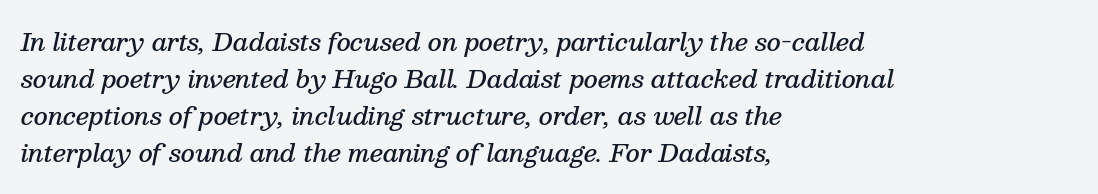
Q: Is the text bold? A: Semi-bold.
Q: Is the text italic (slanted)? A: Yes, it leans right by about 13 degrees.
Q: Is the text underlined? A: No.
Q: How is the paragraph aligned? A: Left-aligned.
Q: Is the spacing between letters normal or unusually wide? A: Normal.
Q: Is the spacing between lines tight, normal or loose? A: Normal.
